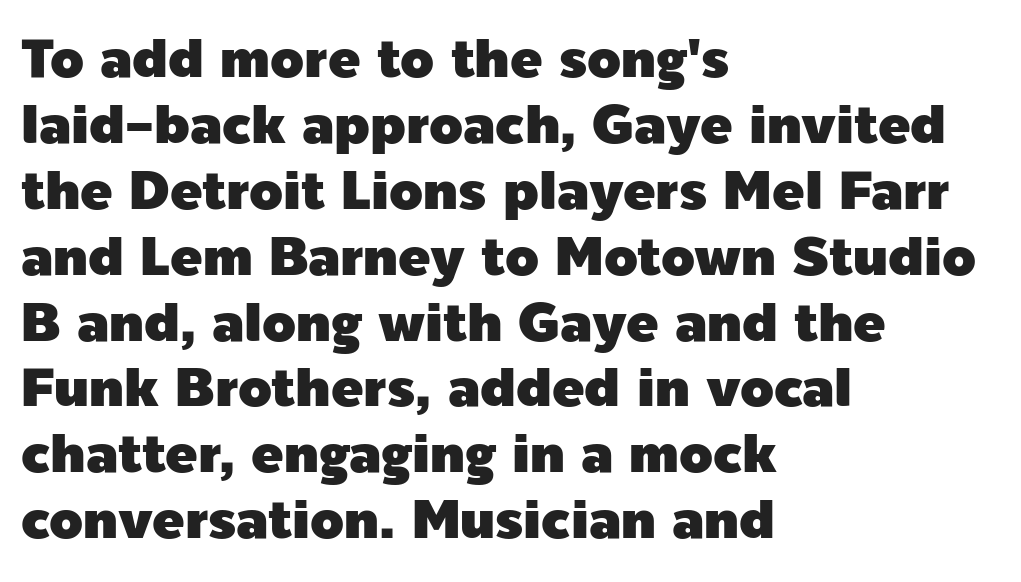
Q: Is the text italic (slanted)? A: No, it is upright.
Q: Is the typeface a serif or a sans-serif typeface? A: Sans-serif.
Q: Is the text underlined? A: No.
Q: How is the paragraph aligned? A: Left-aligned.
Q: Is the spacing between letters normal or unusually wide? A: Normal.
Q: Width (condensed, normal, or wide)? A: Normal.
Q: x-height? A: Medium.
Q: Monospaced? A: No.
